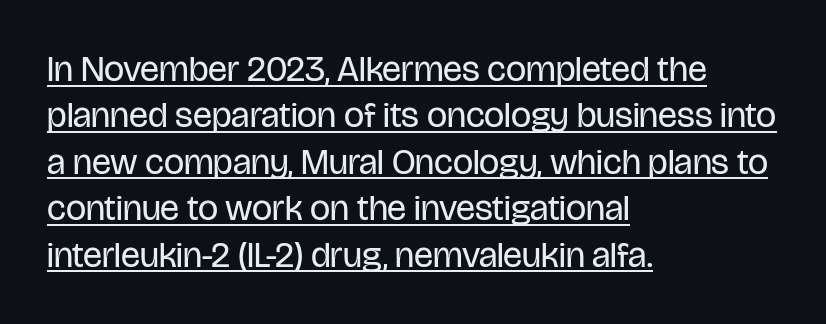
The rendering uses natural spacing where letterforms have individual widths. Interline gaps are of average width in this sample. The words here are underlined. This is not heavy type; no bold has been used. The lines are quadded left.
